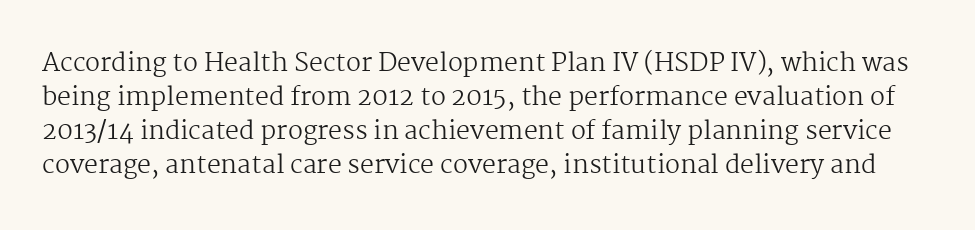
The image shows 25 px text type, upright; set normal line spacing (1.36x), normal letter spacing, not underlined.
